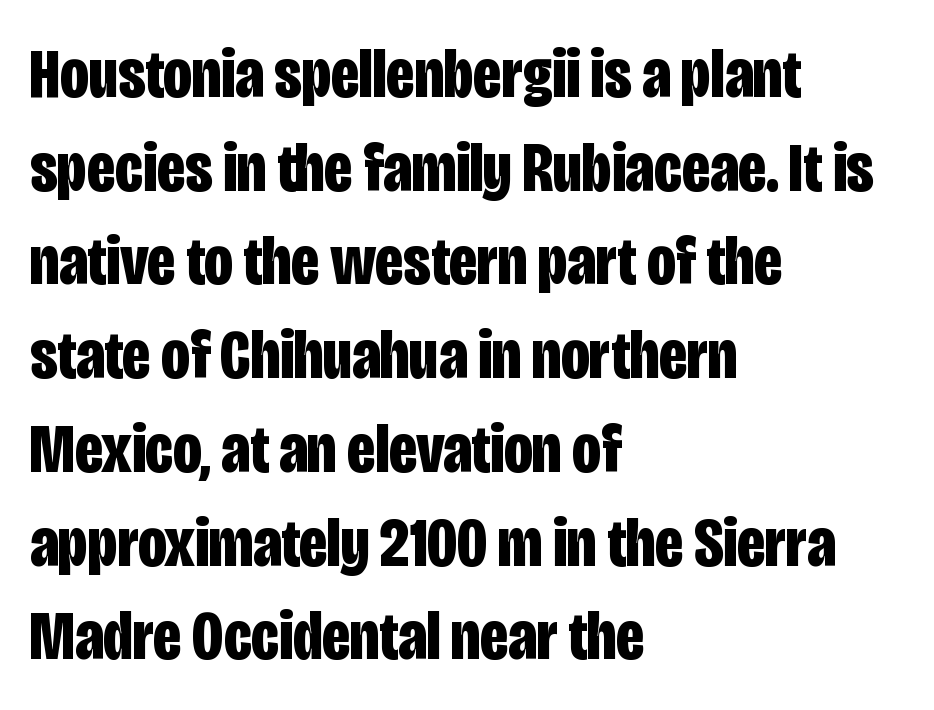
The face used here is proportionally spaced, like ordinary book or web type. Do the letters lean? They stand straight. Tracking here is standard; glyphs follow each other at the usual distance. The leading is moderate, giving the passage an even texture. The rendering anchors every line to the left-hand side.
